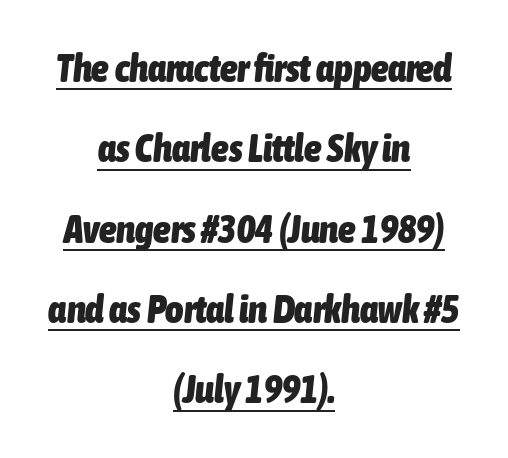
The image shows 39 px heavy, condensed type, italic (leaning right); set centered, loose line spacing (2.06x), normal letter spacing, underlined; low stroke contrast and a medium x-height.
